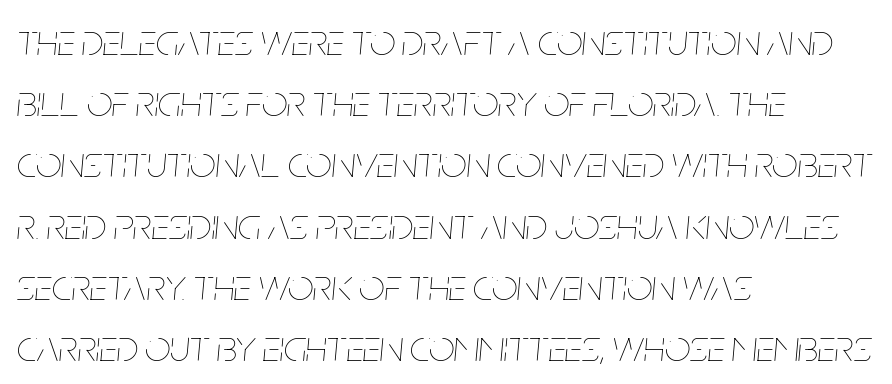
{"italic": "yes", "lean": "right", "slant_degrees": 5, "bold": "no", "weight": "thin", "width": "condensed", "stroke_contrast": "low", "x_height": "large", "monospaced": "no", "underline": "no", "align": "left", "line_spacing": "normal", "line_spacing_ratio": 1.36, "letter_spacing": "normal", "letter_spacing_em": 0.0, "glyph_px": 45}
